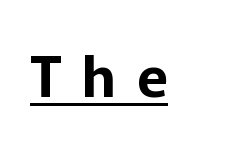
Characters follow at a spacing far wider than the type designer built in. You could not count columns in this text — the font is proportionally spaced. Note: no serifs on the glyphs. Like a heading marked for emphasis, these lines bear an underscore. No italicization has been applied; the sample stays upright.
